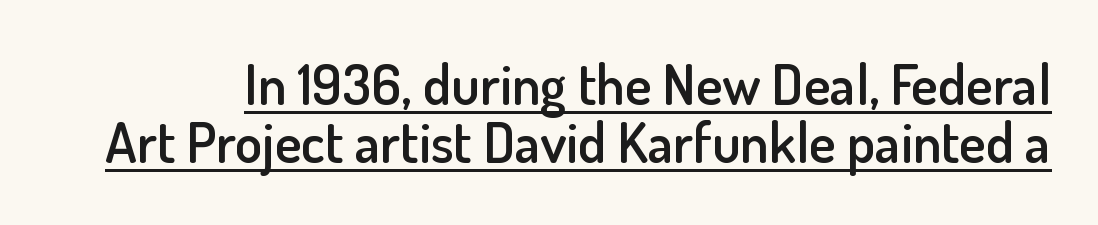
Looks like regular typesetting: each glyph gets only the width it needs. Students, note that the glyphs here touch the page at normal intervals. Set as a demibold, roughly 600 on the weight scale. These characters rest on top of a visible drawn line.
